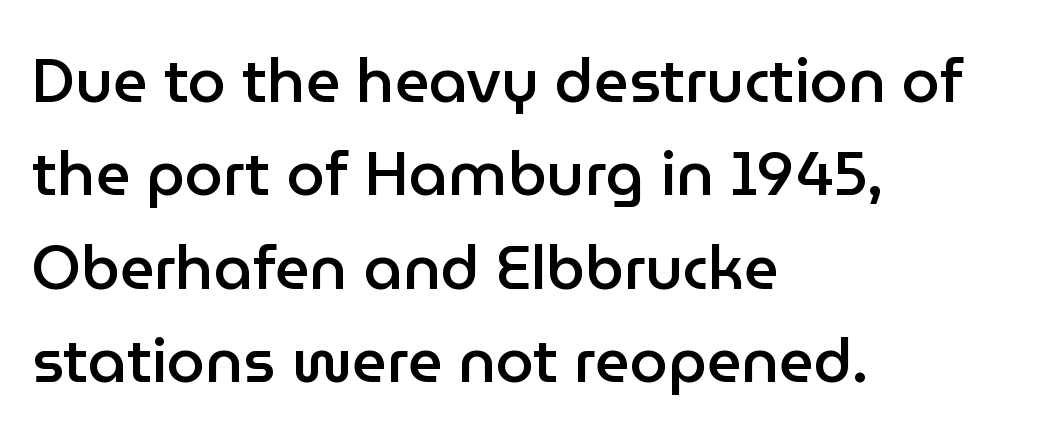
The image shows 61 px semibold sans-serif type, upright; set left-aligned, normal line spacing (1.53x), normal letter spacing, not underlined; low stroke contrast and a medium x-height.
